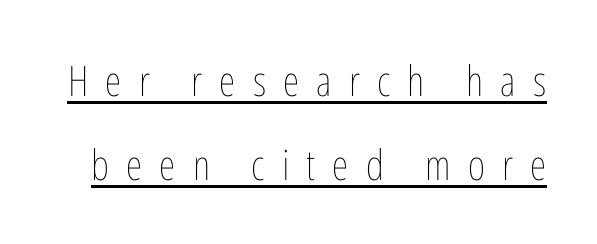
{"italic": "no", "bold": "no", "weight": "thin", "width": "condensed", "stroke_contrast": "low", "x_height": "medium", "monospaced": "no", "underline": "yes", "line_spacing": "loose", "line_spacing_ratio": 2.0, "letter_spacing": "wide", "letter_spacing_em": 0.41, "glyph_px": 42}
